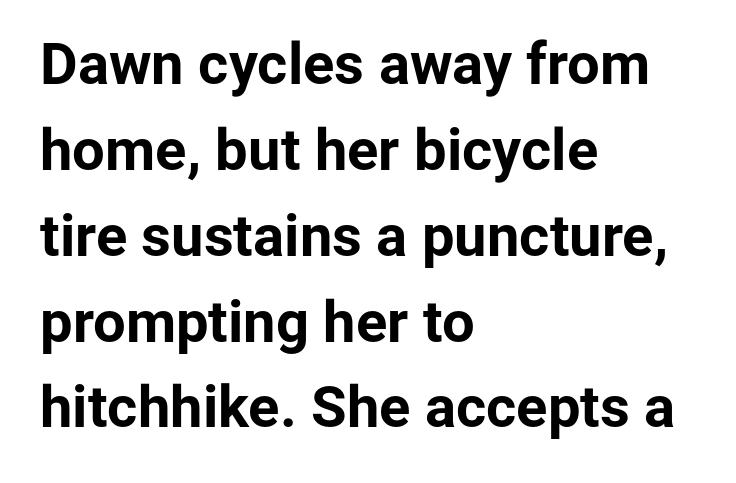
These lines are rendered in a variable-pitch font. The compositor pushed each line to the left boundary. You'd pick this weight for a headline — it's a proper bold. Compared with typical paragraphs, the rows here are spaced about the same. Italic? Not at all — the glyphs are vertical. A typesetter would call this zero additional tracking.
